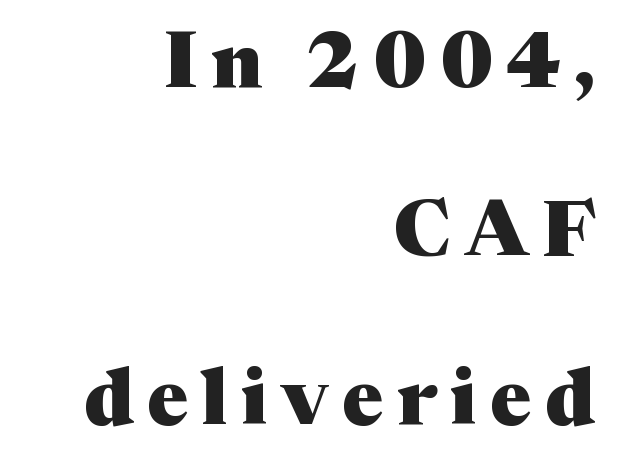
Q: Is the text bold? A: Yes.
Q: Is the text italic (slanted)? A: No, it is upright.
Q: Is the typeface a serif or a sans-serif typeface? A: Serif.
Q: Is the text underlined? A: No.
Q: How is the paragraph aligned? A: Right-aligned.
Q: Is the spacing between lines tight, normal or loose? A: Loose.
Q: Width (condensed, normal, or wide)? A: Normal.
Q: Stroke contrast? A: Medium.
Q: x-height? A: Medium.
Q: Monospaced? A: No.
